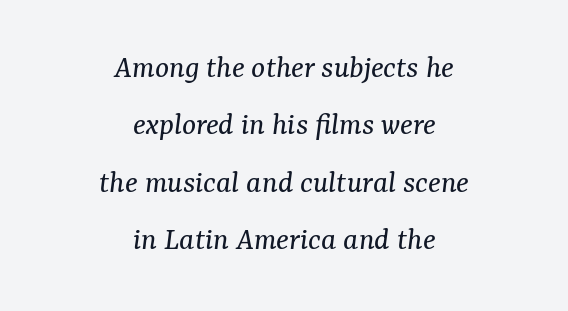
Q: Is the text bold? A: No.
Q: Is the text italic (slanted)? A: Yes, it leans right by about 7 degrees.
Q: Is the typeface a serif or a sans-serif typeface? A: Serif.
Q: Is the text underlined? A: No.
Q: How is the paragraph aligned? A: Centered.
Q: Is the spacing between letters normal or unusually wide? A: Normal.
Q: Width (condensed, normal, or wide)? A: Normal.
Q: Stroke contrast? A: Medium.
Q: x-height? A: Medium.
Q: Monospaced? A: No.
